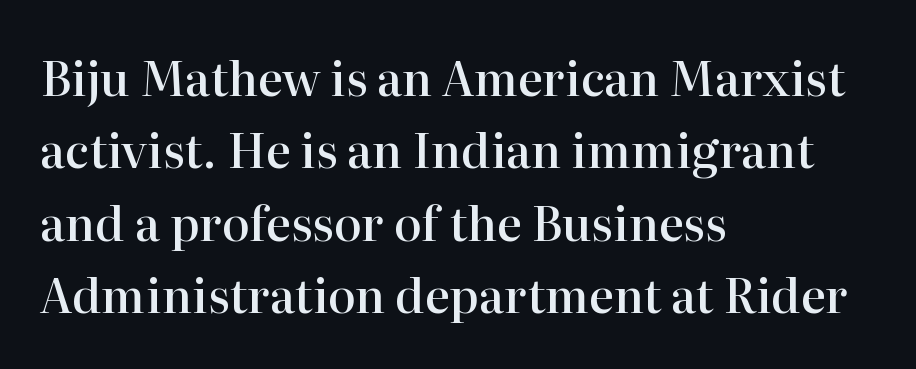
{"serif": "yes", "italic": "no", "bold": "semi", "weight": "semibold", "width": "normal", "stroke_contrast": "high", "x_height": "medium", "monospaced": "no", "underline": "no", "align": "left", "line_spacing": "normal", "line_spacing_ratio": 1.54, "letter_spacing": "normal", "letter_spacing_em": 0.0, "glyph_px": 47}
